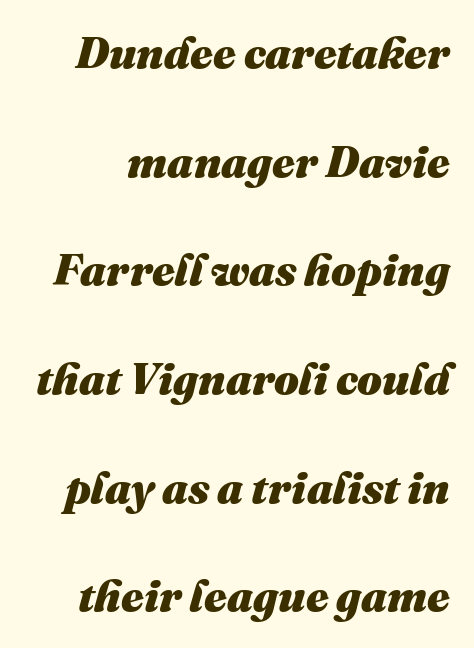
Q: Is the text bold? A: Yes.
Q: Is the text italic (slanted)? A: Yes, it leans right by about 16 degrees.
Q: Is the text underlined? A: No.
Q: Is the spacing between letters normal or unusually wide? A: Normal.
Q: Is the spacing between lines tight, normal or loose? A: Loose.
Q: Width (condensed, normal, or wide)? A: Normal.
Q: Stroke contrast? A: Medium.
Q: x-height? A: Medium.
Q: Monospaced? A: No.
